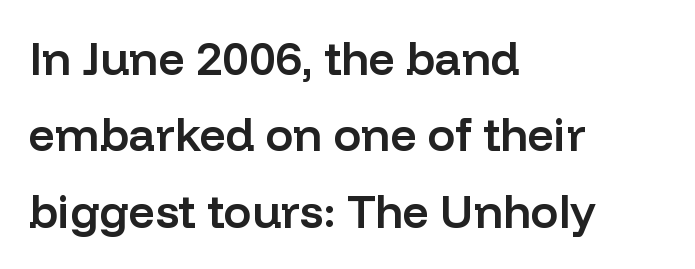
Q: Is the text bold? A: Semi-bold.
Q: Is the text italic (slanted)? A: No, it is upright.
Q: Is the typeface a serif or a sans-serif typeface? A: Sans-serif.
Q: Is the text underlined? A: No.
Q: How is the paragraph aligned? A: Left-aligned.
Q: Is the spacing between letters normal or unusually wide? A: Normal.
Q: Is the spacing between lines tight, normal or loose? A: Normal.
Q: Width (condensed, normal, or wide)? A: Normal.
Q: Stroke contrast? A: Low.
Q: x-height? A: Medium.
Q: Monospaced? A: No.
